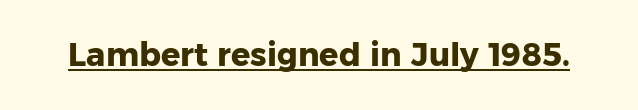
Character widths vary here, with narrow letters taking less room than wide ones. Serif or sans? Sans — the stroke terminals are bare. Each word holds together tightly as a unit, with standard inter-letter gaps. The sample has been set heavy, in full bold. Is there an underline? Yes — a line sits under the letters.
